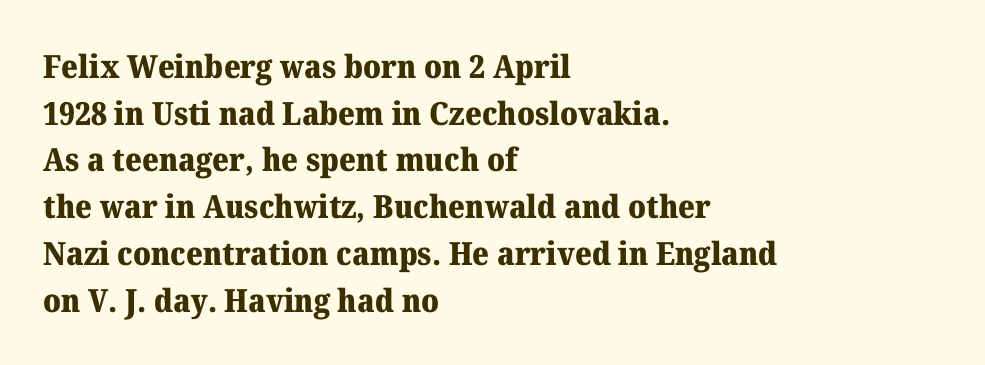
{"serif": "yes", "italic": "no", "bold": "yes", "weight": "heavy", "width": "normal", "stroke_contrast": "medium", "x_height": "medium", "monospaced": "no", "underline": "no", "align": "left", "line_spacing": "normal", "line_spacing_ratio": 1.46, "letter_spacing": "normal", "letter_spacing_em": 0.0, "glyph_px": 32}
